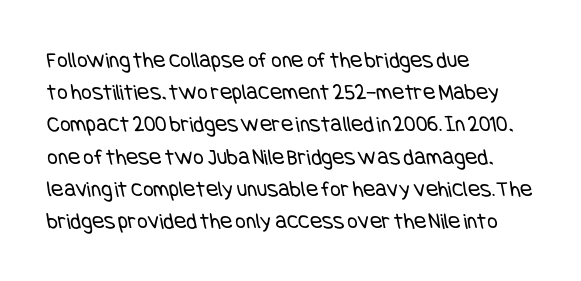
Q: Is the text bold? A: No.
Q: Is the text underlined? A: No.
Q: How is the paragraph aligned? A: Left-aligned.
Q: Is the spacing between letters normal or unusually wide? A: Normal.
Q: Is the spacing between lines tight, normal or loose? A: Normal.
